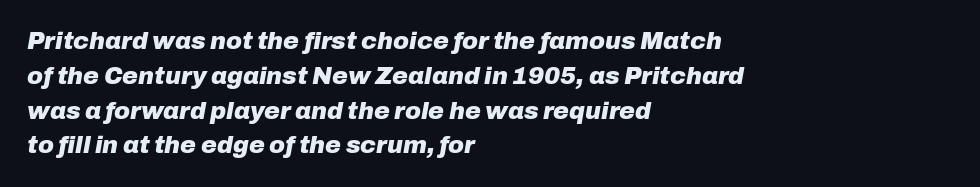
The image shows 24 px bold type, italic (leaning right); set left-aligned, normal line spacing (1.45x), normal letter spacing, not underlined.
